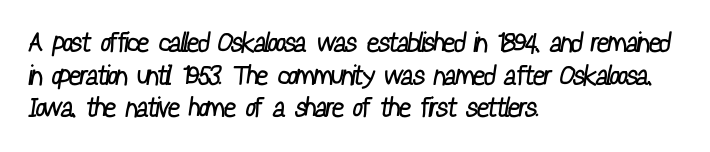
Q: Is the text bold? A: No.
Q: Is the text underlined? A: No.
Q: How is the paragraph aligned? A: Left-aligned.
Q: Is the spacing between letters normal or unusually wide? A: Normal.
